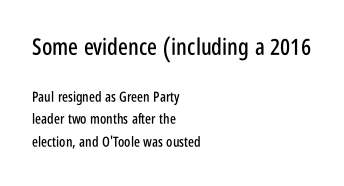
Q: Is the text italic (slanted)? A: No, it is upright.
Q: Is the text underlined? A: No.
Q: How is the paragraph aligned? A: Left-aligned.
Q: Is the spacing between letters normal or unusually wide? A: Normal.
Q: Is the spacing between lines tight, normal or loose? A: Normal.
Q: Which block of text is set in a larger size, the first (top) or the second (bottom)? A: The first (top) one.
